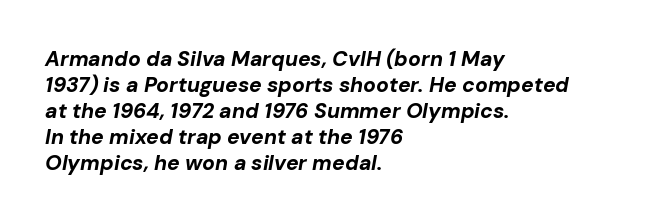
{"italic": "yes", "lean": "right", "slant_degrees": 10, "bold": "yes", "underline": "no", "align": "left", "line_spacing_ratio": 1.24, "letter_spacing": "normal", "letter_spacing_em": 0.0, "glyph_px": 21}
